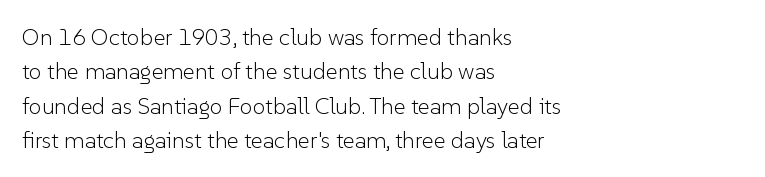
{"italic": "no", "bold": "no", "underline": "no", "align": "left", "line_spacing": "normal", "line_spacing_ratio": 1.49, "letter_spacing": "normal", "letter_spacing_em": 0.0, "glyph_px": 23}
